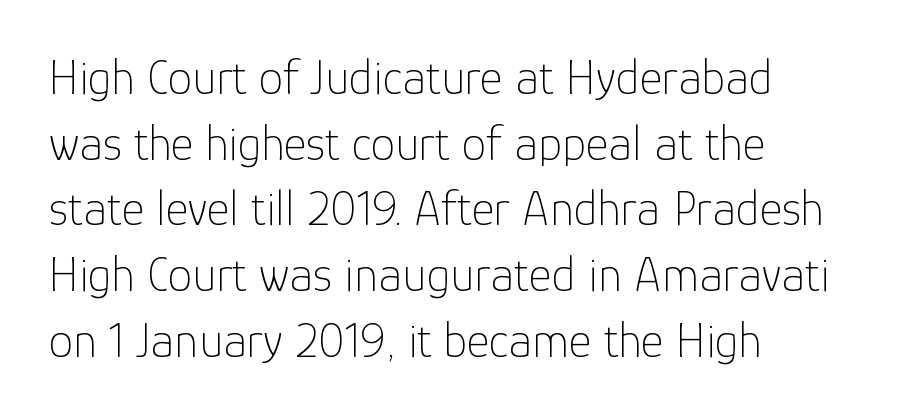
Q: Is the text bold? A: No.
Q: Is the text italic (slanted)? A: No, it is upright.
Q: Is the typeface a serif or a sans-serif typeface? A: Sans-serif.
Q: Is the text underlined? A: No.
Q: How is the paragraph aligned? A: Left-aligned.
Q: Is the spacing between letters normal or unusually wide? A: Normal.
Q: Is the spacing between lines tight, normal or loose? A: Normal.
Q: Width (condensed, normal, or wide)? A: Normal.
Q: Stroke contrast? A: Low.
Q: x-height? A: Medium.
Q: Monospaced? A: No.
